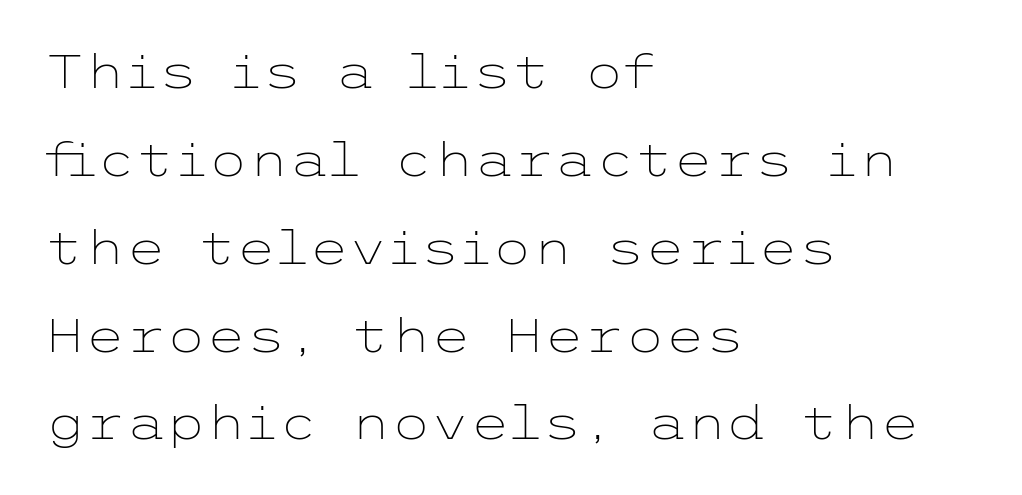
The image shows 46 px light, wide sans-serif type, upright; set left-aligned, loose line spacing (1.91x), normal letter spacing, not underlined; low stroke contrast and a medium x-height.
